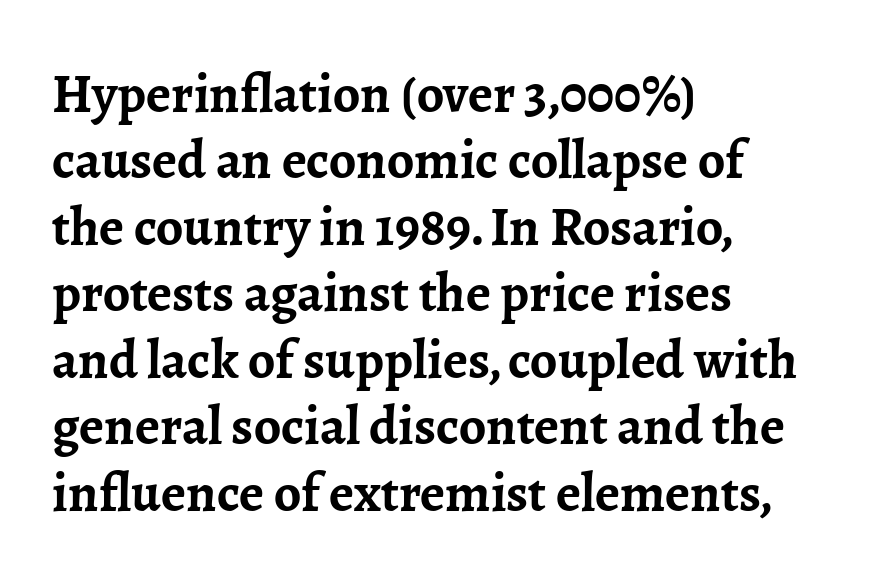
Every row of glyphs begins at an identical x-position on the left. In terms of letterspacing, this is plain default setting. To sum up the face: it has serifs. Looks like regular typesetting: each glyph gets only the width it needs.
